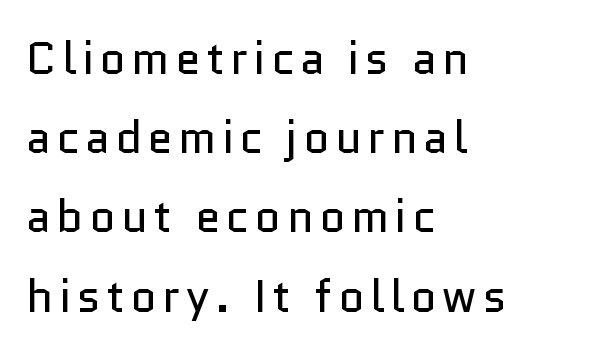
{"serif": "no", "italic": "no", "bold": "no", "weight": "regular", "width": "normal", "stroke_contrast": "low", "x_height": "medium", "monospaced": "no", "underline": "no", "align": "left", "line_spacing_ratio": 1.76, "glyph_px": 45}
